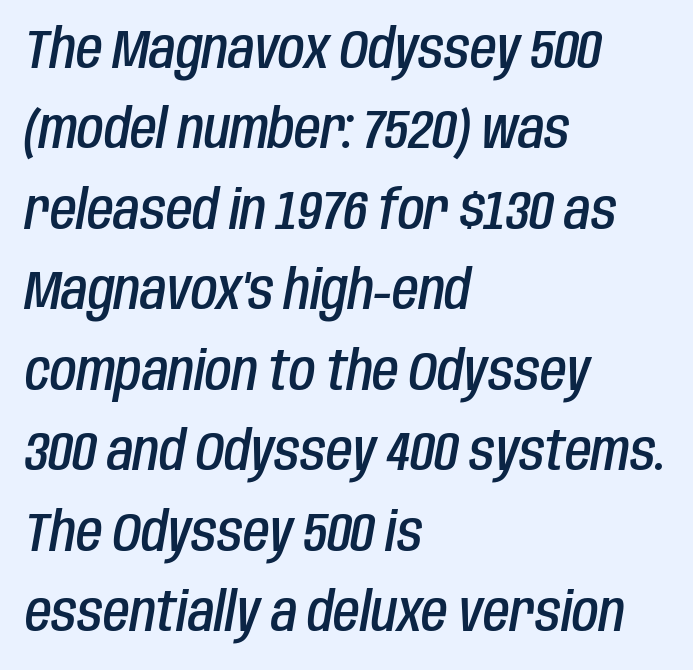
{"italic": "yes", "lean": "right", "slant_degrees": 10, "bold": "semi", "weight": "semibold", "width": "condensed", "stroke_contrast": "low", "x_height": "large", "monospaced": "no", "underline": "no", "align": "left", "line_spacing": "normal", "line_spacing_ratio": 1.49, "letter_spacing": "normal", "letter_spacing_em": 0.0, "glyph_px": 54}
